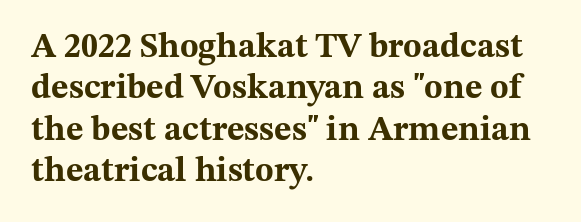
Q: Is the text bold? A: Yes.
Q: Is the text italic (slanted)? A: No, it is upright.
Q: Is the typeface a serif or a sans-serif typeface? A: Serif.
Q: Is the text underlined? A: No.
Q: How is the paragraph aligned? A: Left-aligned.
Q: Is the spacing between letters normal or unusually wide? A: Normal.
Q: Width (condensed, normal, or wide)? A: Wide.
Q: Stroke contrast? A: Medium.
Q: x-height? A: Medium.
Q: Monospaced? A: No.
